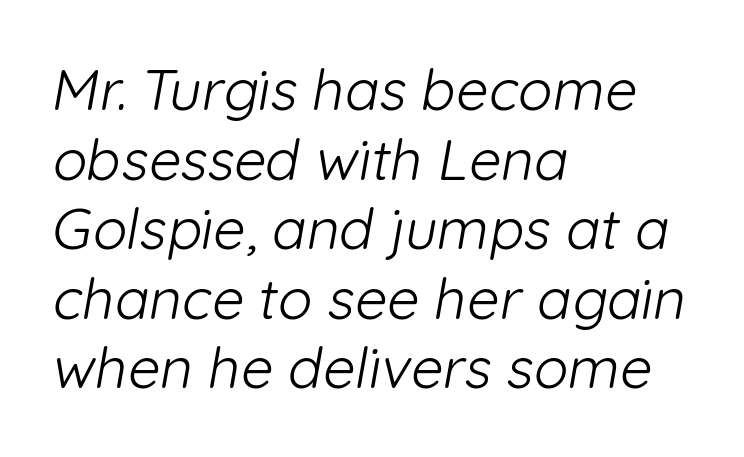
The image shows 57 px light sans-serif type; set left-aligned, line spacing 1.22x, normal letter spacing, not underlined; low stroke contrast and a medium x-height.
